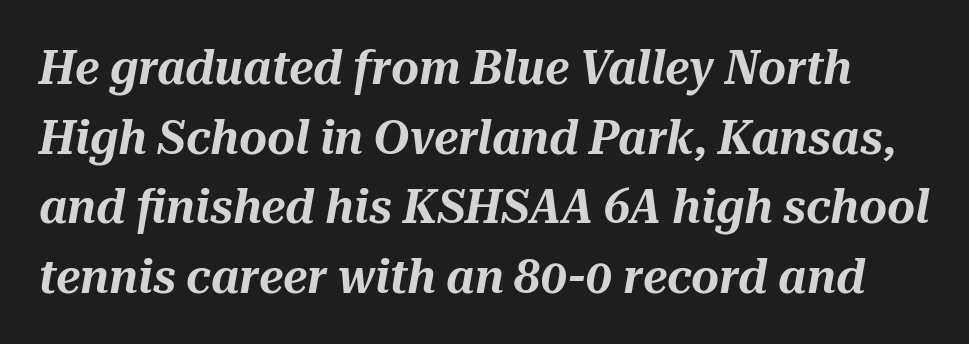
Q: Is the text italic (slanted)? A: Yes, it leans right by about 10 degrees.
Q: Is the text underlined? A: No.
Q: Is the spacing between letters normal or unusually wide? A: Normal.
Q: Is the spacing between lines tight, normal or loose? A: Normal.
Q: Width (condensed, normal, or wide)? A: Normal.
Q: Stroke contrast? A: Medium.
Q: x-height? A: Medium.
Q: Monospaced? A: No.
